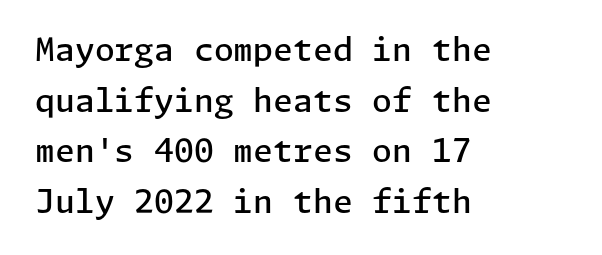
{"serif": "no", "italic": "no", "bold": "semi", "weight": "semibold", "width": "normal", "stroke_contrast": "low", "x_height": "medium", "underline": "no", "align": "left", "line_spacing": "normal", "line_spacing_ratio": 1.58, "letter_spacing": "normal", "letter_spacing_em": 0.0, "glyph_px": 32}
